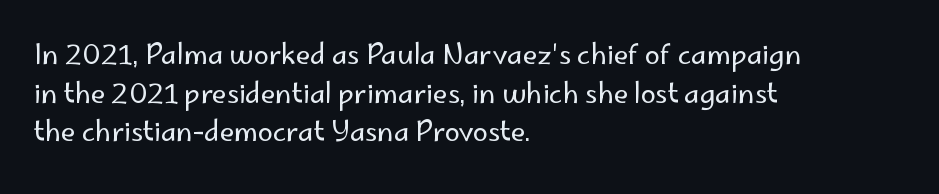
Q: Is the text bold? A: No.
Q: Is the text italic (slanted)? A: No, it is upright.
Q: Is the text underlined? A: No.
Q: How is the paragraph aligned? A: Left-aligned.
Q: Is the spacing between letters normal or unusually wide? A: Normal.
Q: Is the spacing between lines tight, normal or loose? A: Normal.
